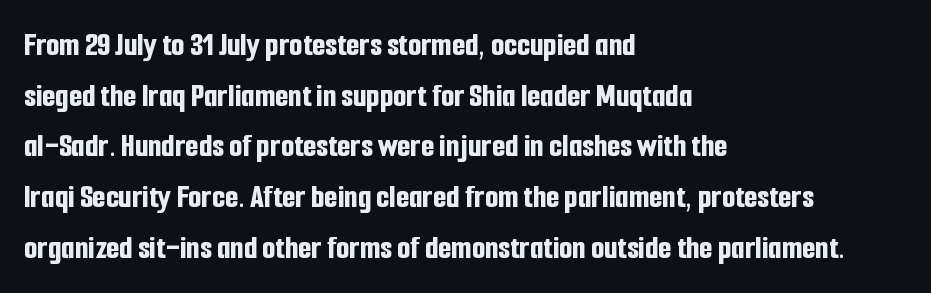
Q: Is the text bold? A: Yes.
Q: Is the text italic (slanted)? A: No, it is upright.
Q: Is the typeface a serif or a sans-serif typeface? A: Sans-serif.
Q: Is the text underlined? A: No.
Q: How is the paragraph aligned? A: Left-aligned.
Q: Is the spacing between letters normal or unusually wide? A: Normal.
Q: Is the spacing between lines tight, normal or loose? A: Normal.
Q: Width (condensed, normal, or wide)? A: Condensed.
Q: Stroke contrast? A: Low.
Q: x-height? A: Medium.
Q: Monospaced? A: No.
